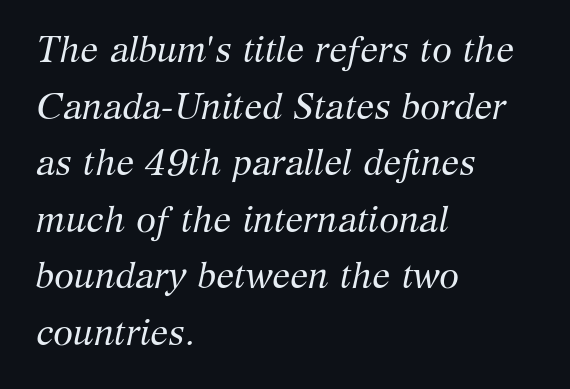
The image shows 36 px regular-weight serif type, italic (leaning right); set left-aligned, normal line spacing (1.57x), normal letter spacing, not underlined; medium stroke contrast and a medium x-height.
